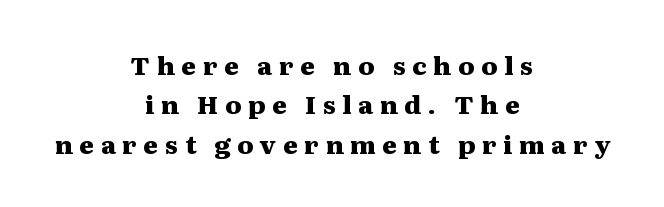
Rule under the text: the space is simply empty. The glyphs have the mass of a bold cut. Visually the block forms a symmetrical silhouette, jagged on both flanks. What stands out about the letter spacing? Its width — letters are far apart.
